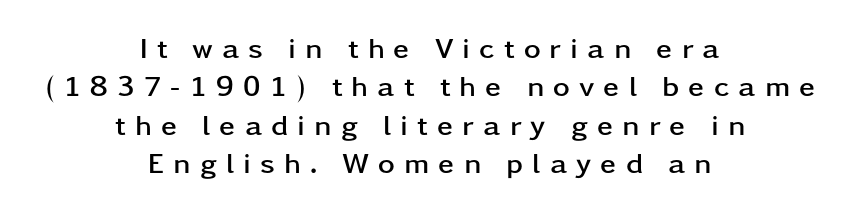
{"serif": "no", "italic": "no", "bold": "yes", "weight": "semibold", "width": "wide", "stroke_contrast": "low", "x_height": "medium", "monospaced": "no", "underline": "no", "align": "center", "line_spacing": "normal", "line_spacing_ratio": 1.32, "letter_spacing": "wide", "letter_spacing_em": 0.31, "glyph_px": 29}
